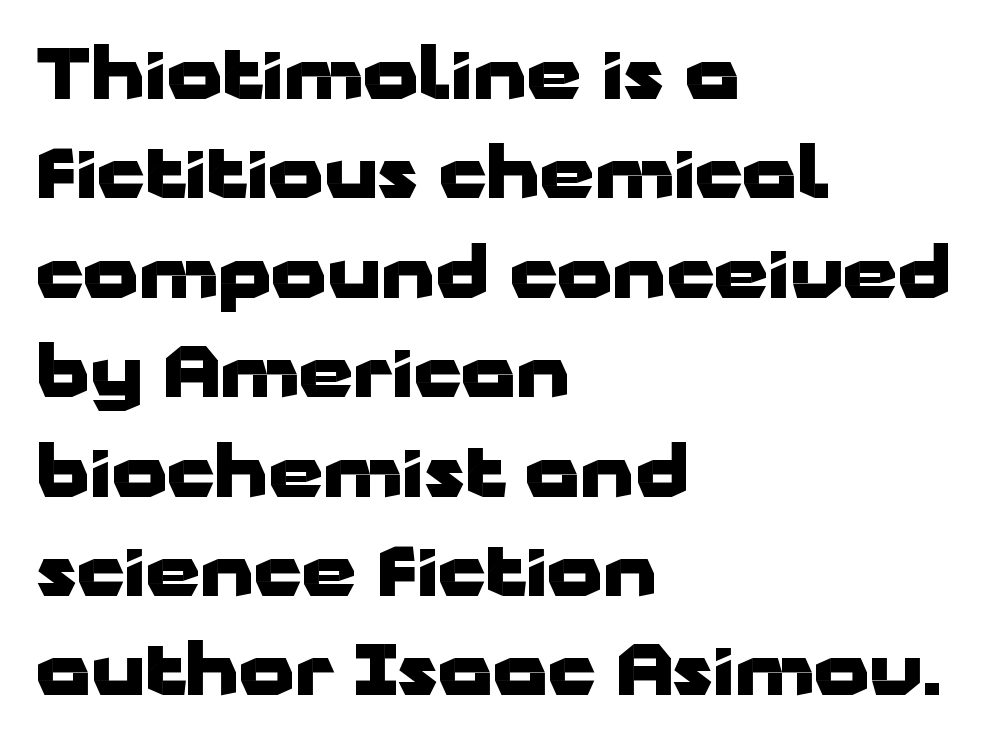
{"serif": "no", "italic": "no", "bold": "yes", "weight": "heavy", "width": "wide", "stroke_contrast": "low", "x_height": "medium", "monospaced": "no", "underline": "no", "align": "left", "line_spacing": "normal", "line_spacing_ratio": 1.42, "letter_spacing": "normal", "letter_spacing_em": 0.0, "glyph_px": 70}
